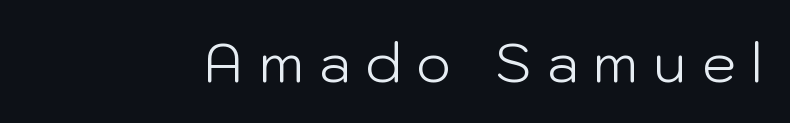
The image shows 54 px light sans-serif type, upright; set unusually wide letter spacing (+0.28 em), not underlined; low stroke contrast and a medium x-height.
